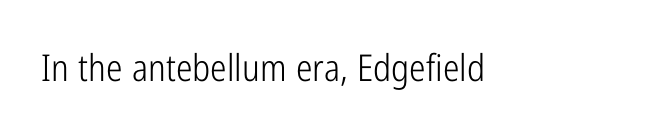
Nobody touched the tracking dial on this one. Tall strokes in this sample are plumb rather than angled. Each letter's strokes conclude bluntly, with no projecting serifs. Varying glyph widths throughout — classic text-font behaviour.
